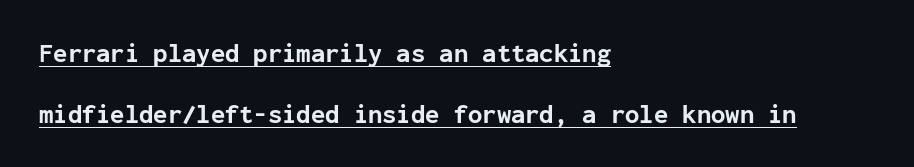
This is heavy type, rendered in bold. Is the letter spacing exaggerated? No — it looks like the ordinary default. Line spacing here is loose. The letters stand straight up with perfectly vertical stems.
